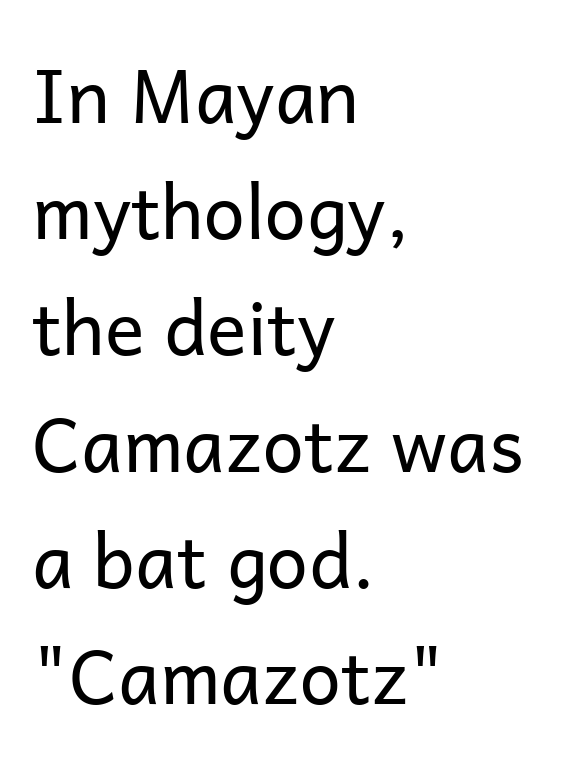
{"serif": "no", "italic": "no", "bold": "no", "weight": "regular", "width": "normal", "stroke_contrast": "low", "x_height": "medium", "monospaced": "no", "underline": "no", "align": "left", "line_spacing": "normal", "line_spacing_ratio": 1.57, "letter_spacing": "normal", "letter_spacing_em": 0.0, "glyph_px": 74}
